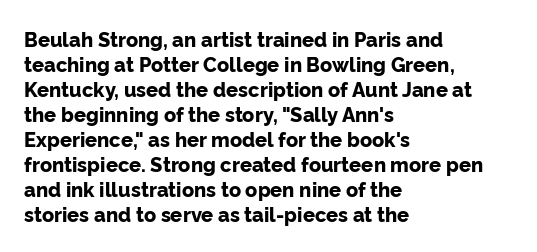
{"italic": "no", "bold": "yes", "underline": "no", "align": "left", "line_spacing": "normal", "line_spacing_ratio": 1.25, "letter_spacing": "normal", "letter_spacing_em": 0.0, "glyph_px": 20}
